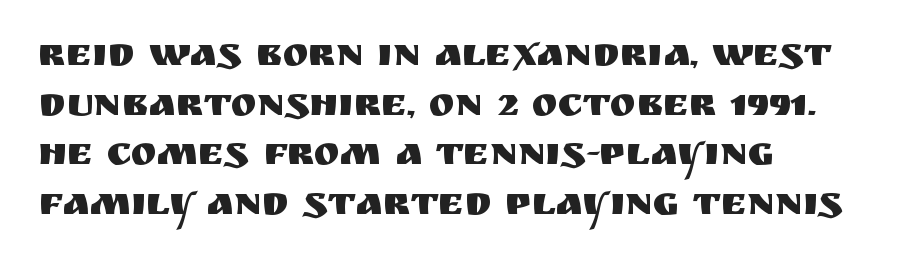
The image shows 39 px sans-serif type, upright; set left-aligned, normal line spacing (1.27x), normal letter spacing, not underlined; medium stroke contrast and a large x-height.
